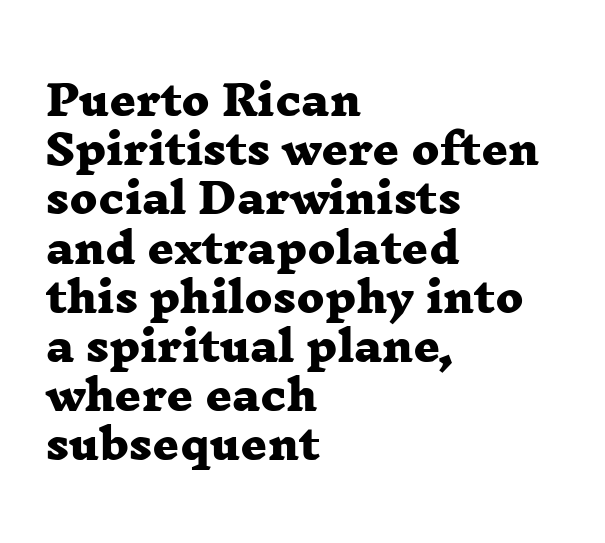
Each letter's strokes conclude with small projecting serifs. Beneath every word, the page is bare. Every row of glyphs begins at an identical x-position on the left. The line texture is even and compact thanks to regular tracking. Typesetter's note: full bold, strokes at maximum text heaviness.
